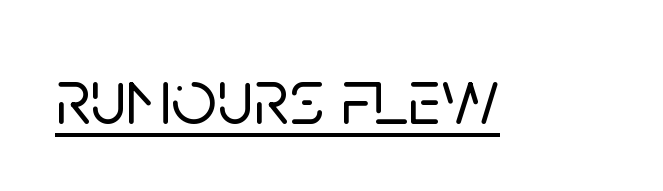
No italicization has been applied; the sample stays upright. Each line of the rendering has a horizontal stroke beneath the glyphs. The face used here is rendered with its standard letterfit. No feet cap the strokes, marking this as sans-serif type. These lines are rendered in a variable-pitch font.
